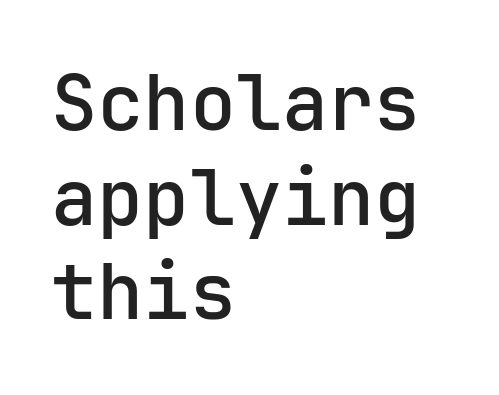
The image shows 77 px sans-serif type, upright, monospaced; set left-aligned, line spacing 1.23x, normal letter spacing, not underlined; low stroke contrast and a medium x-height.
